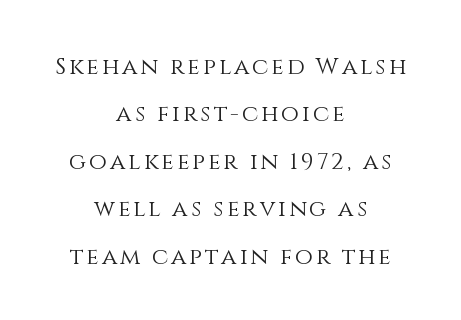
{"italic": "no", "bold": "no", "underline": "no", "align": "center", "line_spacing": "loose", "line_spacing_ratio": 2.06, "glyph_px": 23}
